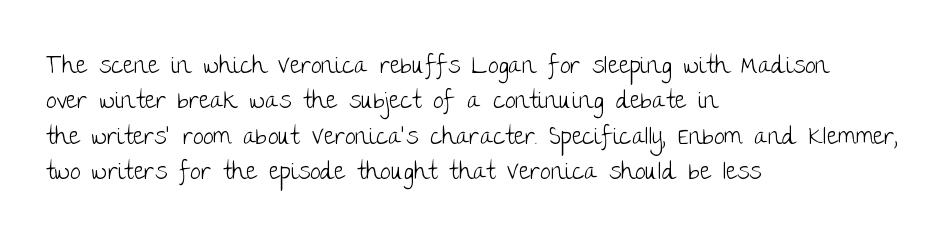
The image shows 24 px text type, upright; set left-aligned, normal line spacing (1.47x), normal letter spacing, not underlined.
